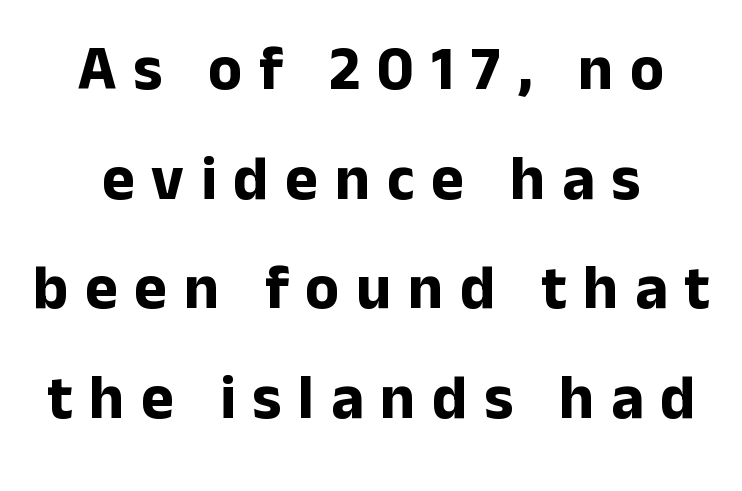
{"serif": "no", "italic": "no", "bold": "yes", "weight": "bold", "width": "normal", "stroke_contrast": "low", "x_height": "medium", "monospaced": "no", "underline": "no", "line_spacing_ratio": 1.77, "letter_spacing": "wide", "letter_spacing_em": 0.27, "glyph_px": 62}
